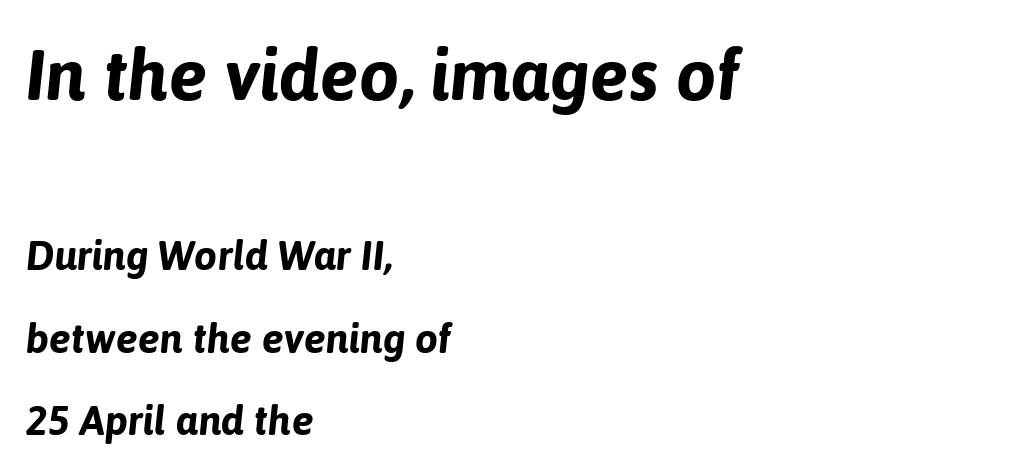
The image shows 72 px bold type, italic (leaning right); set left-aligned, loose line spacing (2.01x), normal letter spacing, not underlined; the first (top) block is 1.76x larger; low stroke contrast and a medium x-height.
